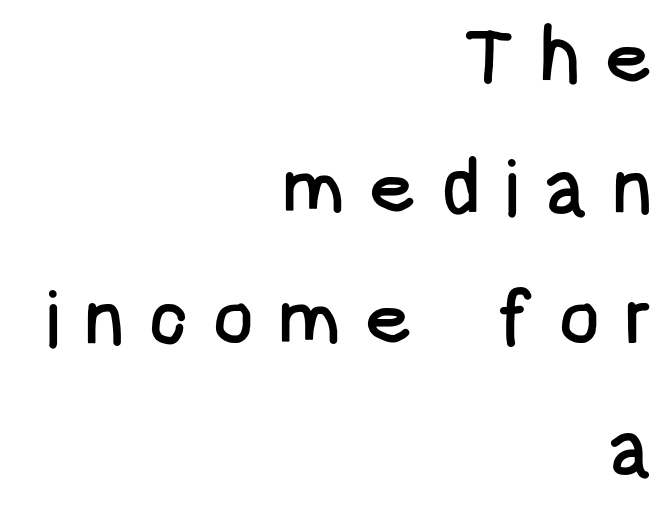
In terms of posture, this sample is upright. Evenly set lines give the paragraph a standard silhouette. Character widths vary here, with narrow letters taking less room than wide ones. These lines are set flush right with a ragged left edge.
